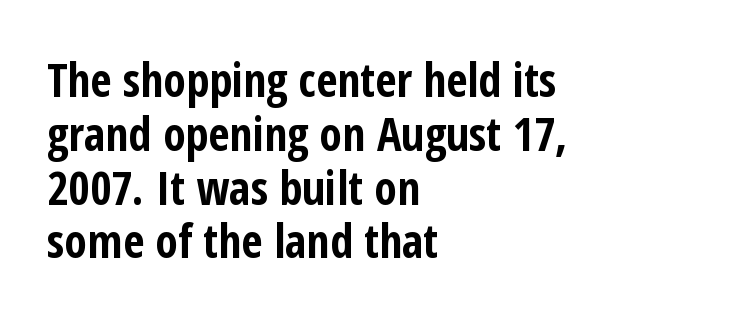
The image shows 46 px bold, condensed sans-serif type, upright; set left-aligned, line spacing 1.17x, normal letter spacing, not underlined; low stroke contrast and a medium x-height.
